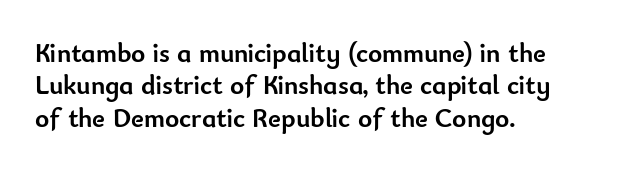
Q: Is the text bold? A: Yes.
Q: Is the text italic (slanted)? A: No, it is upright.
Q: Is the text underlined? A: No.
Q: How is the paragraph aligned? A: Left-aligned.
Q: Is the spacing between letters normal or unusually wide? A: Normal.
